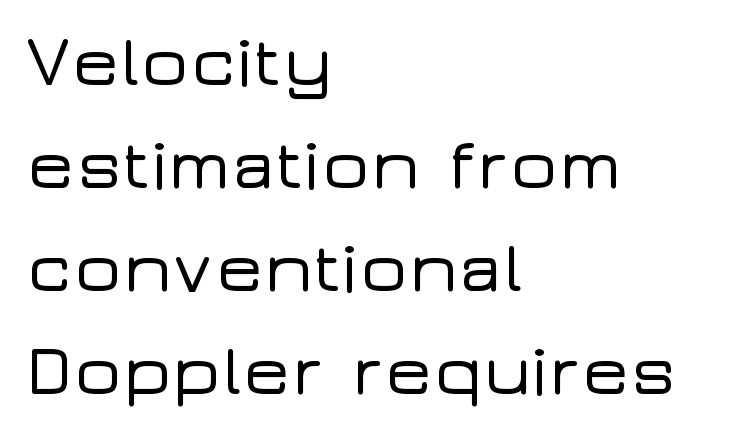
Q: Is the text italic (slanted)? A: No, it is upright.
Q: Is the typeface a serif or a sans-serif typeface? A: Sans-serif.
Q: Is the text underlined? A: No.
Q: How is the paragraph aligned? A: Left-aligned.
Q: Is the spacing between letters normal or unusually wide? A: Normal.
Q: Is the spacing between lines tight, normal or loose? A: Normal.
Q: Width (condensed, normal, or wide)? A: Wide.
Q: Stroke contrast? A: Low.
Q: x-height? A: Medium.
Q: Monospaced? A: No.
